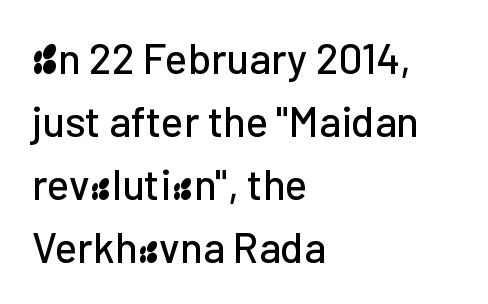
Do the characters align in a grid? No, the font is proportional. Letterform terminals end flat and unadorned throughout the passage. Tracking here is standard; glyphs follow each other at the usual distance. The glyphs are unaccompanied by any horizontal stroke below them.
